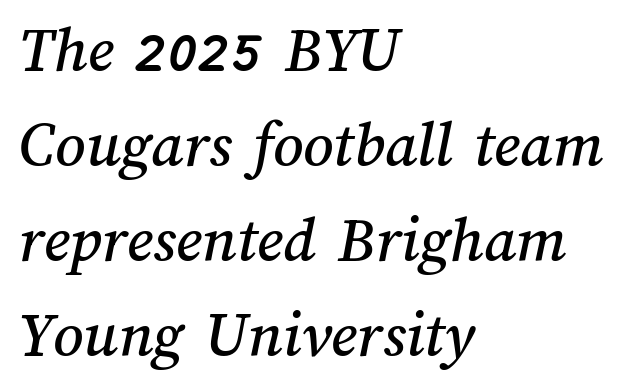
{"width": "normal", "stroke_contrast": "medium", "x_height": "medium", "monospaced": "no", "underline": "no", "align": "left", "line_spacing": "normal", "line_spacing_ratio": 1.44, "letter_spacing": "normal", "letter_spacing_em": 0.0, "glyph_px": 66}
